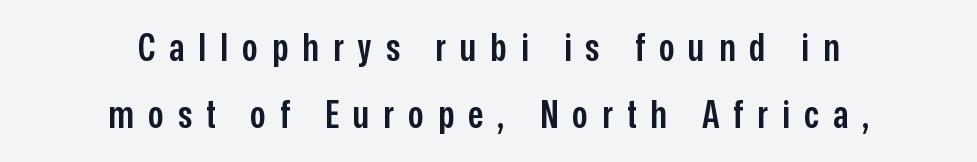
Each letter keeps its own natural width here, so spacing adapts to shape. The typeface chosen for these lines omits serifs. The letterforms stand isolated, each surrounded by extra space. Bare-footed words on every line. Heft: intermediate — a semibold. Neither beginnings nor endings align; midpoints do.
